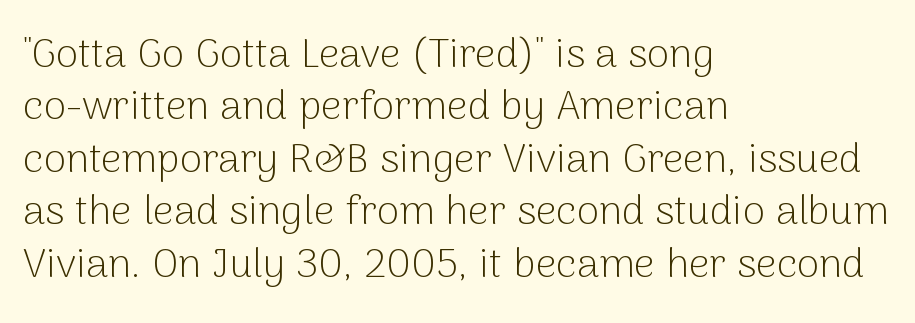
The image shows 41 px light sans-serif type, upright; set left-aligned, normal line spacing (1.28x), normal letter spacing, not underlined; low stroke contrast and a medium x-height.
